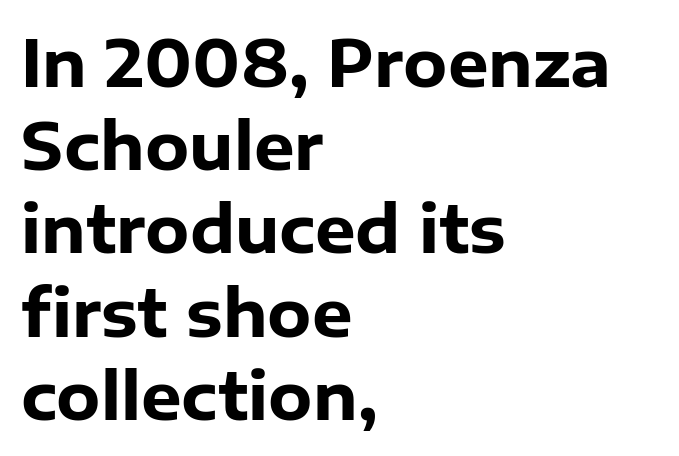
The image shows 64 px heavy sans-serif type, upright; set left-aligned, normal line spacing (1.3x), normal letter spacing, not underlined; low stroke contrast and a medium x-height.
